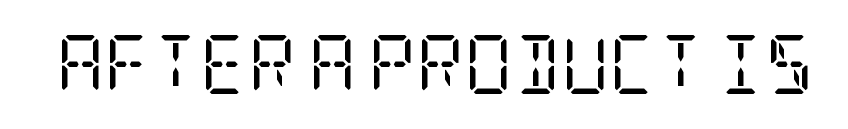
The image shows 59 px regular-weight, condensed serif type, upright; set normal letter spacing, not underlined; low stroke contrast and a large x-height.
